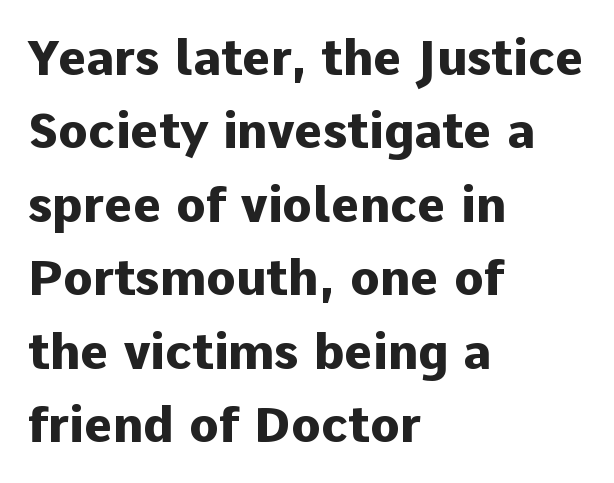
Q: Is the text bold? A: Yes.
Q: Is the text italic (slanted)? A: No, it is upright.
Q: Is the typeface a serif or a sans-serif typeface? A: Sans-serif.
Q: Is the text underlined? A: No.
Q: How is the paragraph aligned? A: Left-aligned.
Q: Is the spacing between letters normal or unusually wide? A: Normal.
Q: Is the spacing between lines tight, normal or loose? A: Normal.
Q: Width (condensed, normal, or wide)? A: Normal.
Q: Stroke contrast? A: Low.
Q: x-height? A: Medium.
Q: Monospaced? A: No.
